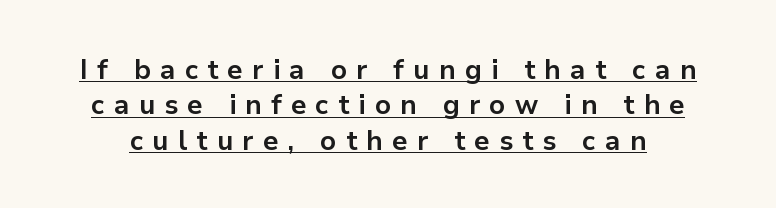
Unlike italic type, these characters show no tilt at all. The passage shown has open, widely tracked lettering throughout. A dark, heavy texture on the line: the type is bold. This sample keeps an unexceptional amount of space between lines. Notice how a bar underscores the lettering throughout.
